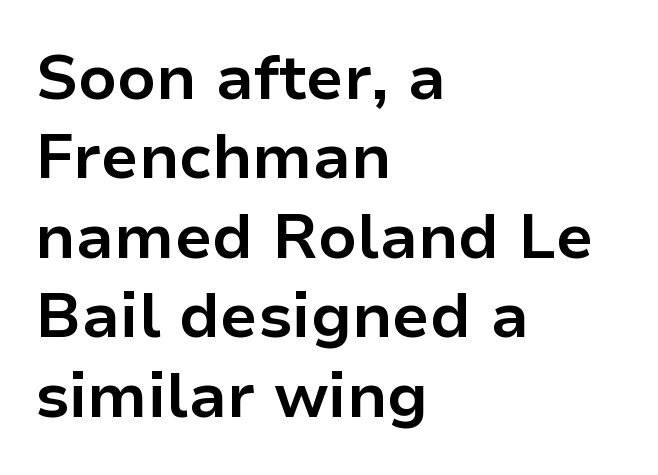
The image shows 63 px bold sans-serif type, upright; set left-aligned, normal line spacing (1.26x), normal letter spacing, not underlined; low stroke contrast and a medium x-height.
